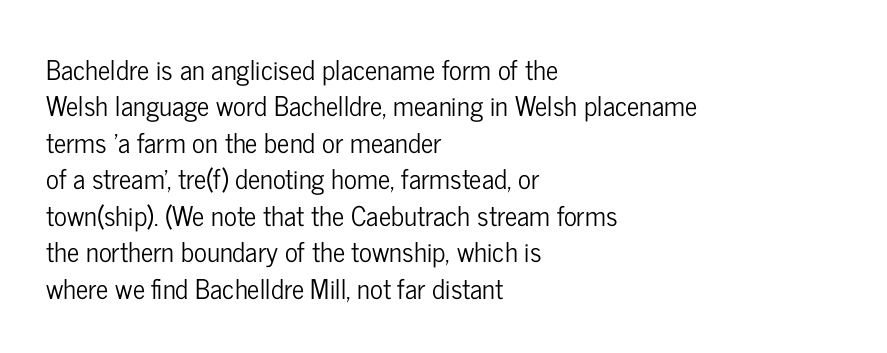
Tracking value appears to be zero — textbook default spacing. The type sits square on the baseline with zero lean. A clean baseline with only descenders dipping below it. Is the block centered? No — it sits flush against the left margin. Notice how descenders clear the ascenders below comfortably — that's standard leading.
